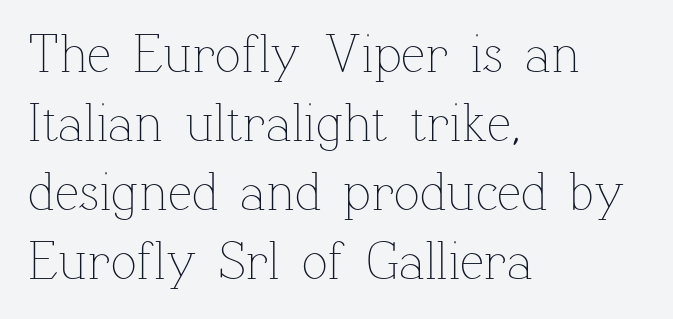
The image shows 54 px thin type, upright; set left-aligned, normal line spacing (1.28x), normal letter spacing, not underlined; low stroke contrast and a medium x-height.
